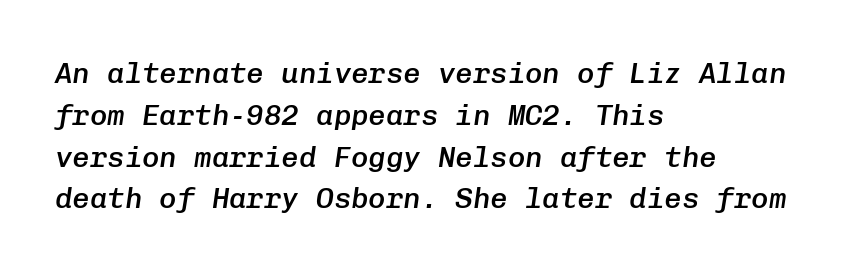
{"italic": "yes", "lean": "right", "slant_degrees": 8, "bold": "semi", "weight": "semibold", "width": "normal", "stroke_contrast": "low", "x_height": "medium", "monospaced": "yes", "underline": "no", "align": "left", "line_spacing": "normal", "line_spacing_ratio": 1.44, "letter_spacing": "normal", "letter_spacing_em": 0.0, "glyph_px": 29}
